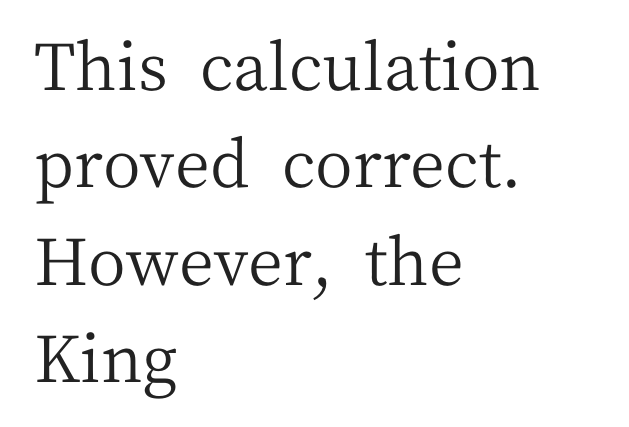
{"serif": "yes", "italic": "no", "bold": "no", "weight": "regular", "width": "normal", "stroke_contrast": "medium", "x_height": "medium", "monospaced": "no", "underline": "no", "align": "left", "line_spacing": "normal", "line_spacing_ratio": 1.5, "letter_spacing": "normal", "letter_spacing_em": 0.0, "glyph_px": 65}
